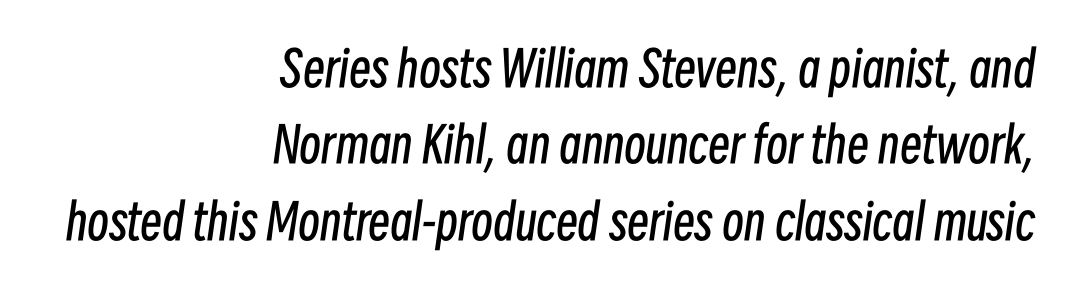
Interline gaps are of average width in this sample. Varying glyph widths throughout — classic text-font behaviour. The glyphs are unaccompanied by any horizontal stroke below them. The horizontal fit of the characters is conventional and even. Is the type heavy? It reads as light-to-regular instead. Does the copy run flush right? Yes — the right margin is perfectly even.
